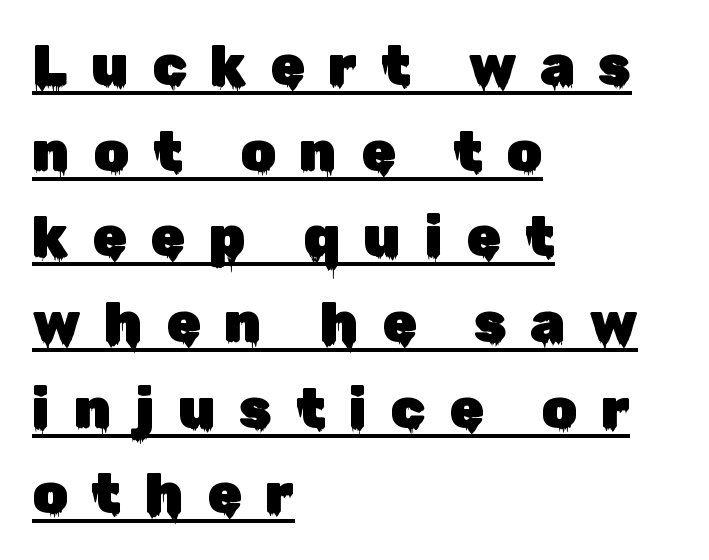
The image shows 56 px sans-serif type, upright; set left-aligned, normal line spacing (1.53x), unusually wide letter spacing (+0.42 em), underlined; low stroke contrast and a medium x-height.
